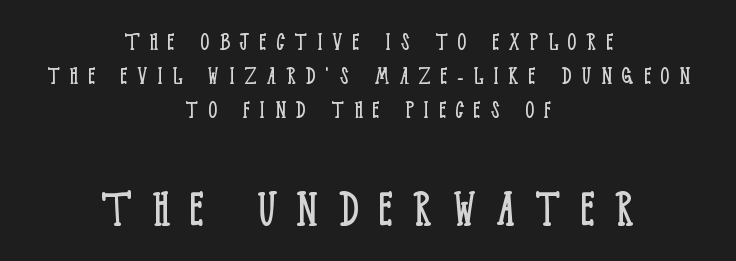
{"serif": "yes", "italic": "no", "bold": "no", "weight": "light", "width": "condensed", "stroke_contrast": "low", "x_height": "large", "monospaced": "no", "underline": "no", "align": "center", "line_spacing_ratio": 1.21, "letter_spacing": "wide", "letter_spacing_em": 0.35, "larger_block": "second", "size_ratio": 2.04, "glyph_px": 57}
